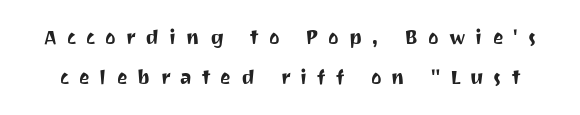
You can tell it's not italic because the verticals are truly vertical. Successive baselines arrive slowly, with a big drop between each. No word sits above an underline. Look at the tracking — it's clearly loosened, letters drifting apart.
